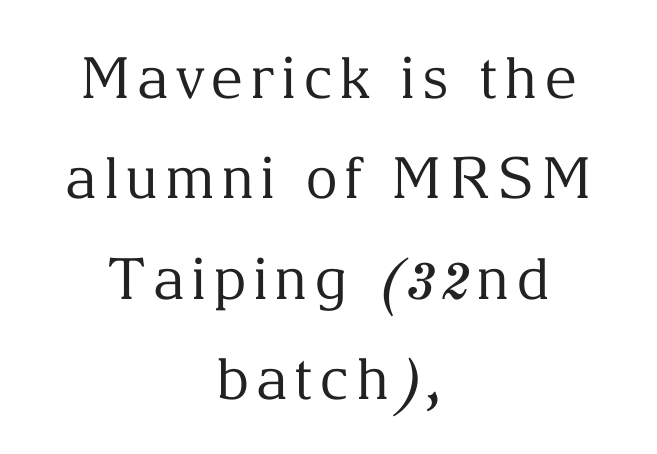
{"serif": "yes", "italic": "no", "bold": "no", "weight": "regular", "width": "normal", "stroke_contrast": "medium", "x_height": "medium", "monospaced": "no", "underline": "no", "align": "center", "line_spacing_ratio": 1.76, "glyph_px": 57}
